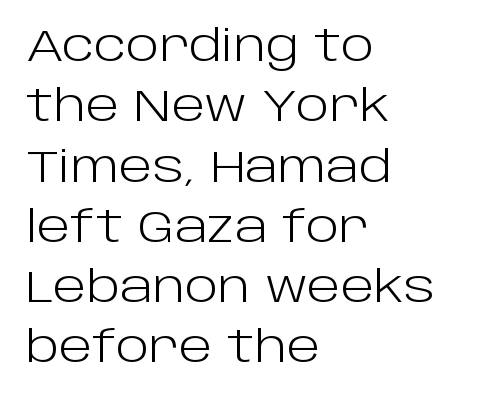
{"serif": "no", "italic": "no", "bold": "no", "weight": "light", "width": "normal", "stroke_contrast": "low", "x_height": "large", "monospaced": "no", "underline": "no", "align": "left", "line_spacing": "normal", "line_spacing_ratio": 1.37, "letter_spacing": "normal", "letter_spacing_em": 0.0, "glyph_px": 44}
